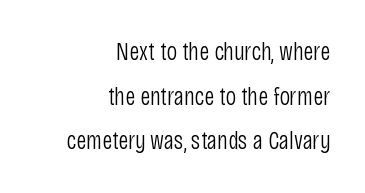
Q: Is the text bold? A: No.
Q: Is the text italic (slanted)? A: No, it is upright.
Q: Is the text underlined? A: No.
Q: How is the paragraph aligned? A: Right-aligned.
Q: Is the spacing between letters normal or unusually wide? A: Normal.
